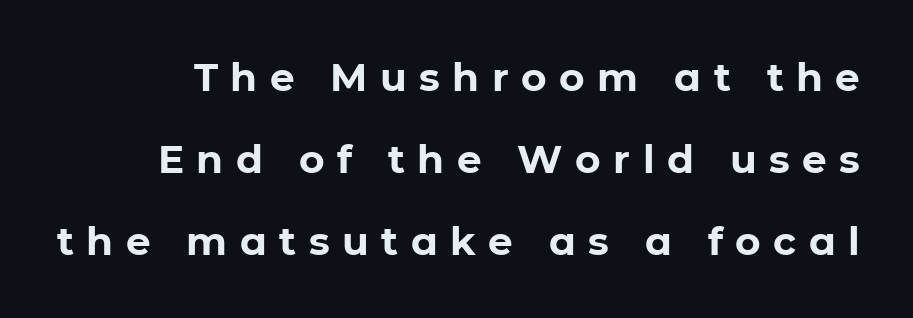
The image shows 39 px bold sans-serif type, upright; set loose line spacing (2.1x), unusually wide letter spacing (+0.32 em), not underlined; low stroke contrast and a medium x-height.
